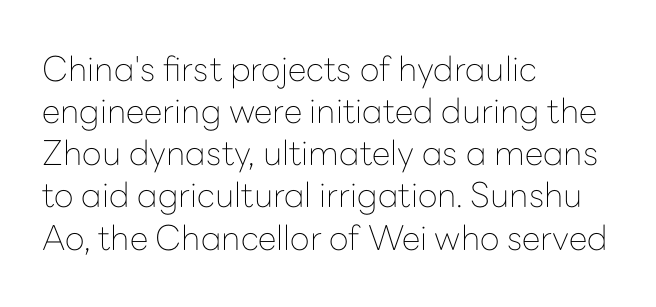
The image shows 34 px thin sans-serif type, upright; set left-aligned, line spacing 1.24x, normal letter spacing, not underlined; low stroke contrast and a medium x-height.
